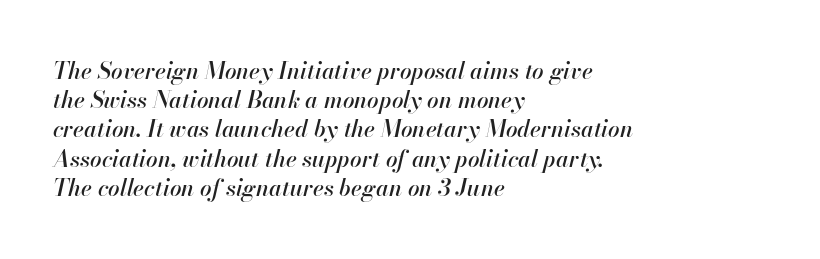
Anything drawn beneath the words? Only blank space. Default kerning and tracking; the words read as compact shapes. Slanted lettering throughout. The block of text has a typical density, with ordinary space between rows. Does the copy run flush right? No — it runs flush left.
